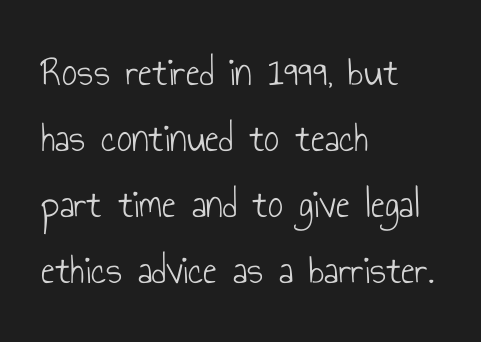
{"serif": "no", "italic": "no", "bold": "no", "weight": "light", "width": "condensed", "stroke_contrast": "low", "x_height": "small", "monospaced": "no", "underline": "no", "align": "left", "line_spacing": "normal", "line_spacing_ratio": 1.57, "letter_spacing": "normal", "letter_spacing_em": 0.0, "glyph_px": 42}
